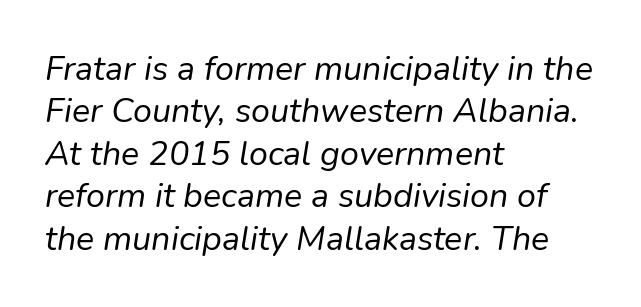
{"italic": "yes", "lean": "right", "slant_degrees": 9, "bold": "no", "weight": "regular", "width": "normal", "stroke_contrast": "low", "x_height": "medium", "monospaced": "no", "underline": "no", "align": "left", "line_spacing": "normal", "line_spacing_ratio": 1.25, "letter_spacing": "normal", "letter_spacing_em": 0.0, "glyph_px": 34}
